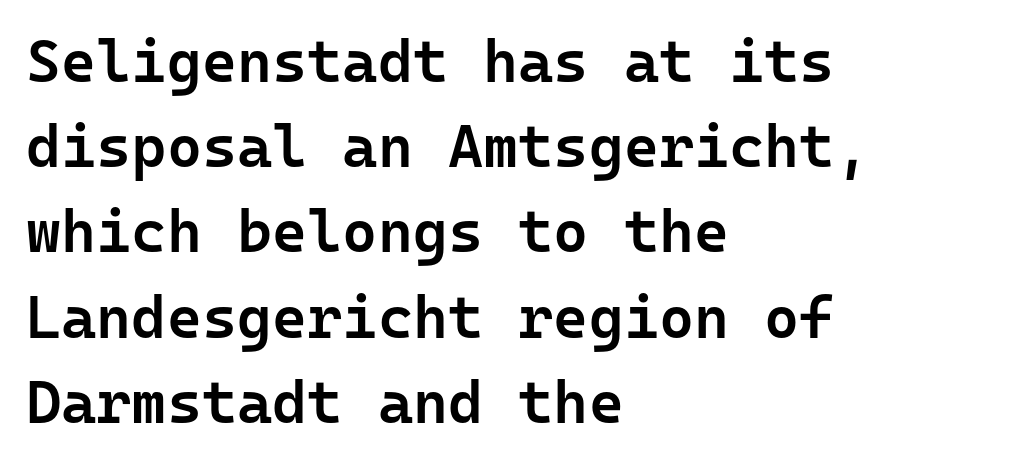
{"serif": "no", "italic": "no", "bold": "semi", "weight": "semibold", "width": "normal", "stroke_contrast": "low", "x_height": "medium", "monospaced": "yes", "underline": "no", "align": "left", "line_spacing": "normal", "line_spacing_ratio": 1.42, "letter_spacing": "normal", "letter_spacing_em": 0.0, "glyph_px": 60}
